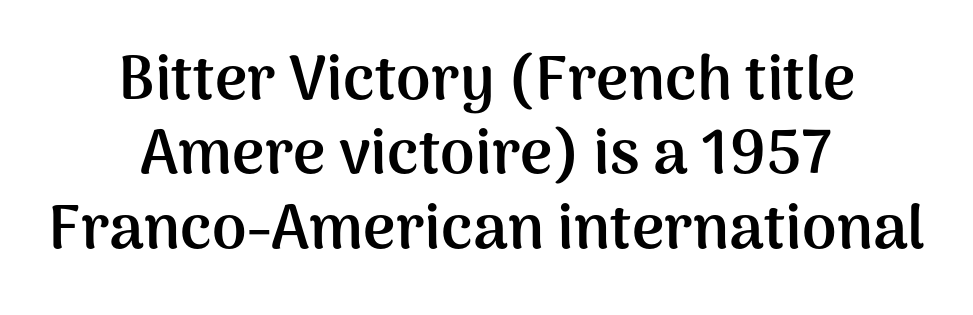
The image shows 62 px semibold sans-serif type, upright; set centered, line spacing 1.2x, normal letter spacing, not underlined; medium stroke contrast and a medium x-height.
